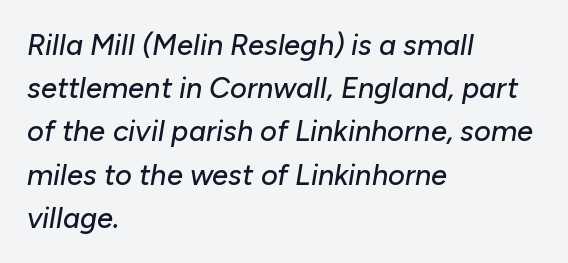
Q: Is the text italic (slanted)? A: Yes, it leans right by about 10 degrees.
Q: Is the text underlined? A: No.
Q: How is the paragraph aligned? A: Left-aligned.
Q: Is the spacing between letters normal or unusually wide? A: Normal.
Q: Is the spacing between lines tight, normal or loose? A: Normal.
Q: Width (condensed, normal, or wide)? A: Normal.
Q: Stroke contrast? A: Low.
Q: x-height? A: Medium.
Q: Monospaced? A: No.
